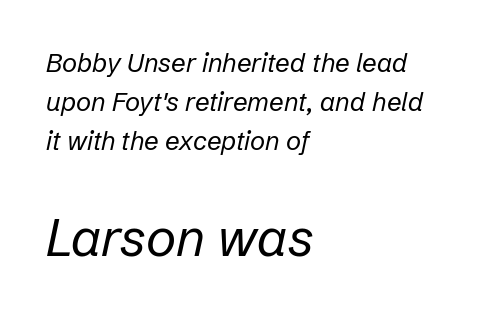
Quick note: interline space is typical. Caption: upper text group reduced, lower text group enlarged. Descenders hang freely into open space. The horizontal fit of the characters is conventional and even.
